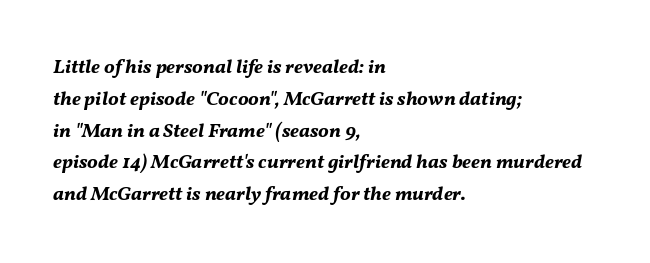
This sample uses plain, unmodified letter spacing. Notice how descenders clear the ascenders below comfortably — that's standard leading. Rendered with sloped, italic letterforms. The zone under the glyphs is completely vacant. As a designer I'd log this as weight 700, bold.
